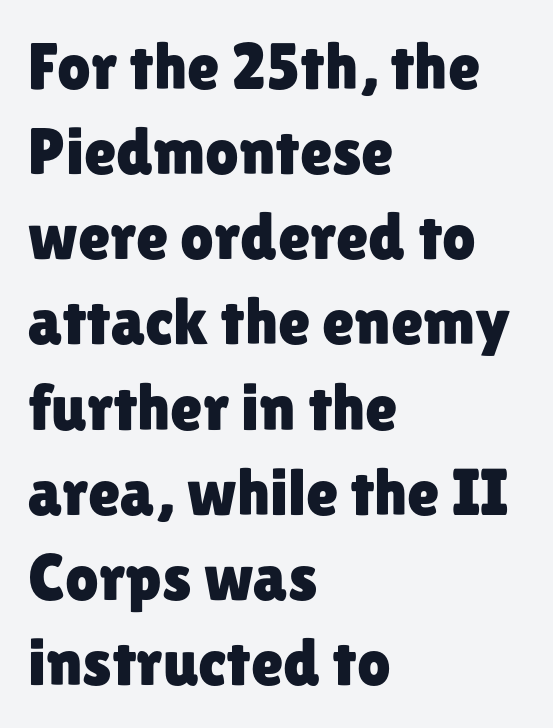
Q: Is the text italic (slanted)? A: No, it is upright.
Q: Is the typeface a serif or a sans-serif typeface? A: Sans-serif.
Q: Is the text underlined? A: No.
Q: How is the paragraph aligned? A: Left-aligned.
Q: Is the spacing between letters normal or unusually wide? A: Normal.
Q: Is the spacing between lines tight, normal or loose? A: Normal.
Q: Width (condensed, normal, or wide)? A: Normal.
Q: Stroke contrast? A: Low.
Q: x-height? A: Medium.
Q: Monospaced? A: No.
